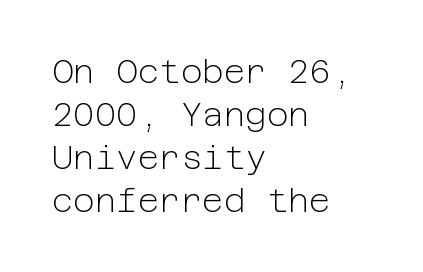
Q: Is the text bold? A: No.
Q: Is the text italic (slanted)? A: No, it is upright.
Q: Is the typeface a serif or a sans-serif typeface? A: Sans-serif.
Q: Is the text underlined? A: No.
Q: How is the paragraph aligned? A: Left-aligned.
Q: Is the spacing between letters normal or unusually wide? A: Normal.
Q: Is the spacing between lines tight, normal or loose? A: Normal.
Q: Width (condensed, normal, or wide)? A: Normal.
Q: Stroke contrast? A: Low.
Q: x-height? A: Medium.
